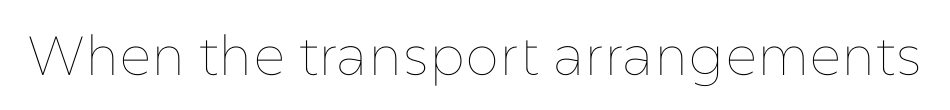
The image shows 55 px thin type, upright; set normal letter spacing, not underlined; low stroke contrast and a medium x-height.
